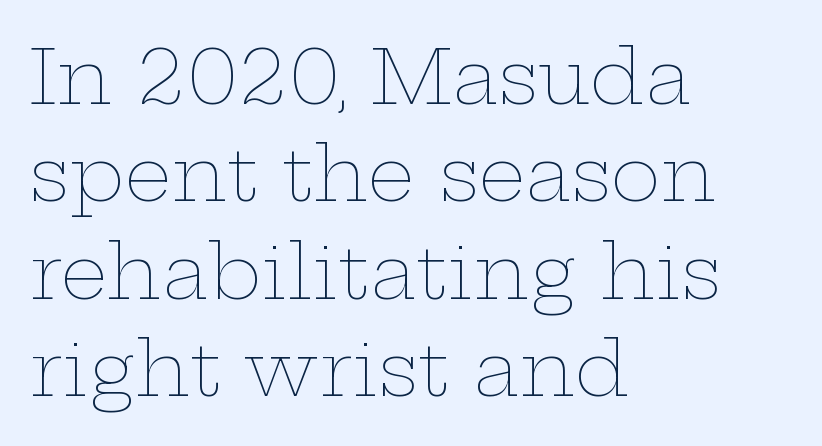
Q: Is the text bold? A: No.
Q: Is the text italic (slanted)? A: No, it is upright.
Q: Is the text underlined? A: No.
Q: How is the paragraph aligned? A: Left-aligned.
Q: Is the spacing between letters normal or unusually wide? A: Normal.
Q: Is the spacing between lines tight, normal or loose? A: Normal.
Q: Width (condensed, normal, or wide)? A: Wide.
Q: Stroke contrast? A: Low.
Q: x-height? A: Medium.
Q: Monospaced? A: No.
